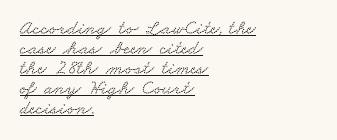
{"underline": "yes", "align": "left", "line_spacing": "tight", "line_spacing_ratio": 1.0, "letter_spacing": "normal", "letter_spacing_em": 0.0, "glyph_px": 20}
